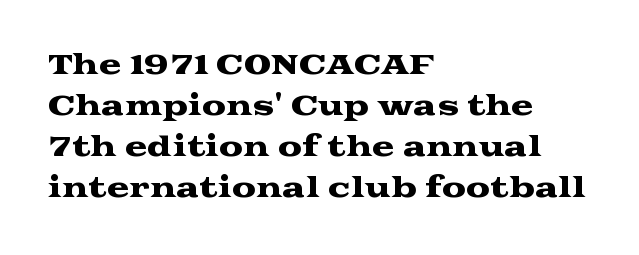
Q: Is the text italic (slanted)? A: No, it is upright.
Q: Is the text underlined? A: No.
Q: How is the paragraph aligned? A: Left-aligned.
Q: Is the spacing between letters normal or unusually wide? A: Normal.
Q: Is the spacing between lines tight, normal or loose? A: Normal.
